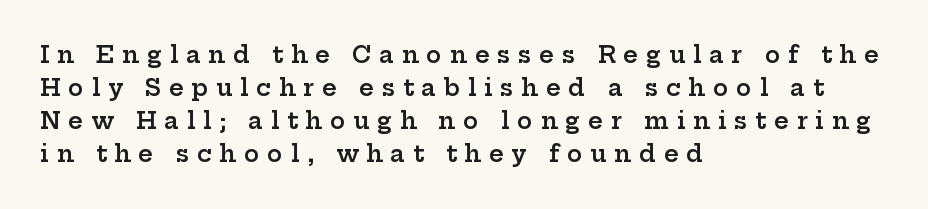
The image shows 23 px text type, upright; set left-aligned, normal line spacing (1.43x), unusually wide letter spacing (+0.34 em), not underlined.
